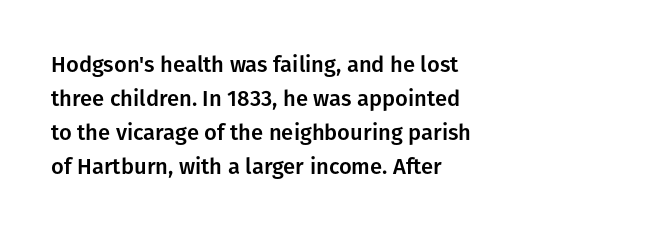
{"italic": "no", "underline": "no", "align": "left", "line_spacing": "normal", "line_spacing_ratio": 1.55, "letter_spacing": "normal", "letter_spacing_em": 0.0, "glyph_px": 22}
